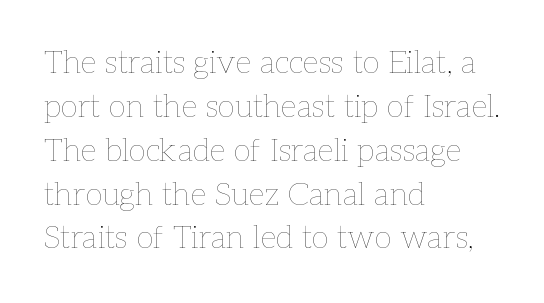
Ink coverage per letter is moderate at most. Underline: absent. These lines stack with their left ends in a neat column. This sample uses an upright cut, with every glyph sitting square on the baseline. Interline gaps are of average width in this sample.
